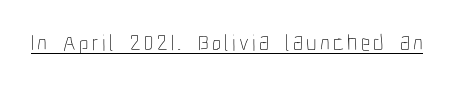
{"italic": "no", "bold": "no", "underline": "yes", "glyph_px": 23}
